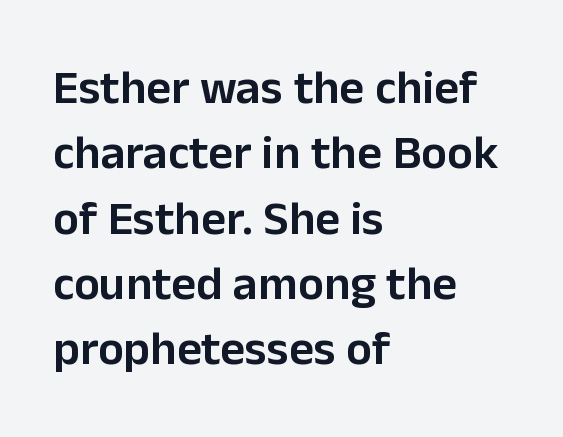
The image shows 48 px semibold sans-serif type, upright; set left-aligned, normal line spacing (1.36x), normal letter spacing, not underlined; low stroke contrast and a medium x-height.
